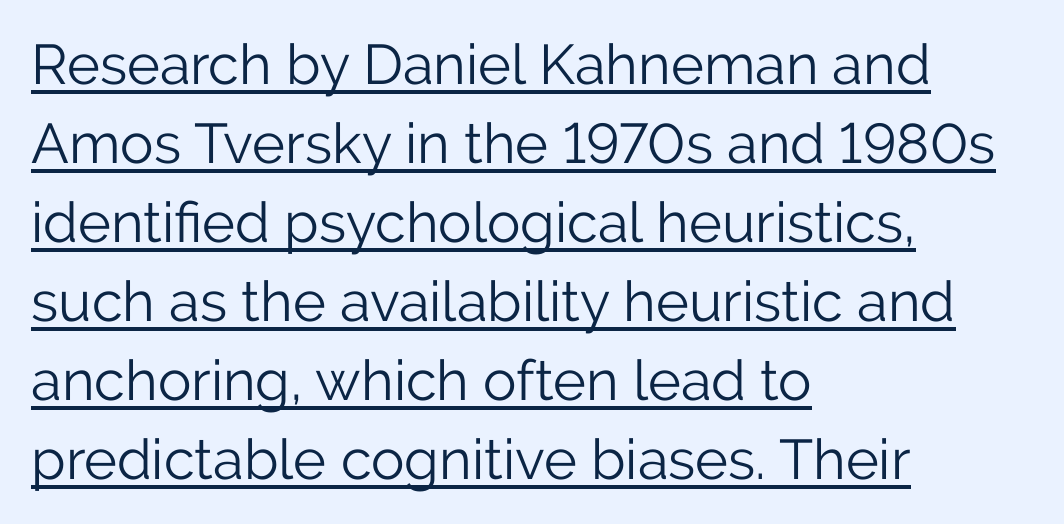
The letters advance in unequal steps, a hallmark of proportional type. One-word summary of the alignment: left. Stems and bowls with no extra thickness — not bold. Observe the absence of serifs on each vertical stroke in this sample.
